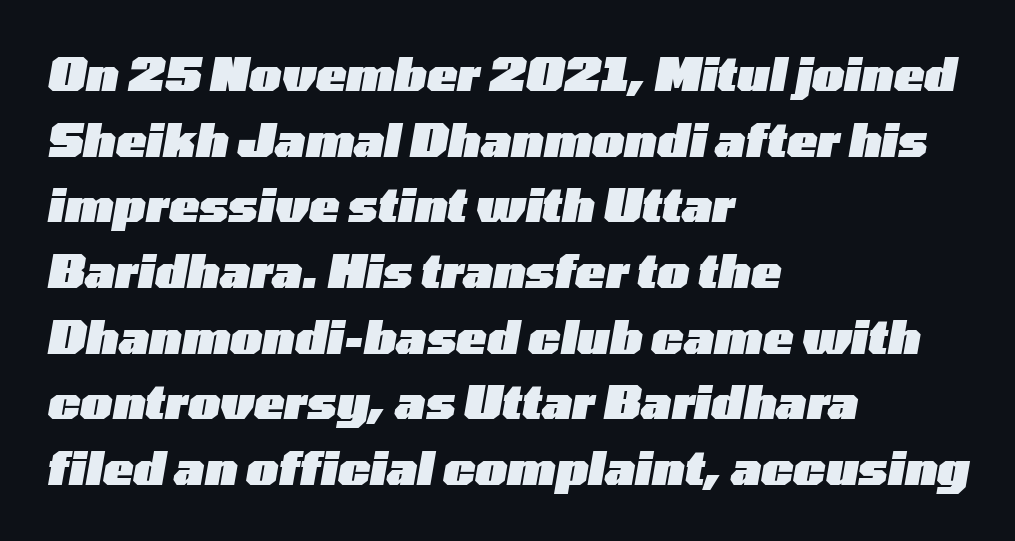
The image shows 45 px heavy, wide type, italic (leaning right); set left-aligned, normal line spacing (1.46x), normal letter spacing, not underlined; low stroke contrast and a medium x-height.
